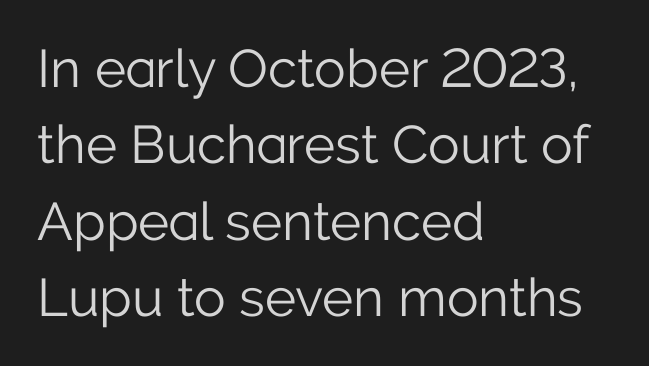
{"serif": "no", "italic": "no", "bold": "no", "weight": "light", "width": "normal", "stroke_contrast": "low", "x_height": "medium", "monospaced": "no", "underline": "no", "align": "left", "line_spacing": "normal", "line_spacing_ratio": 1.44, "letter_spacing": "normal", "letter_spacing_em": 0.0, "glyph_px": 53}
